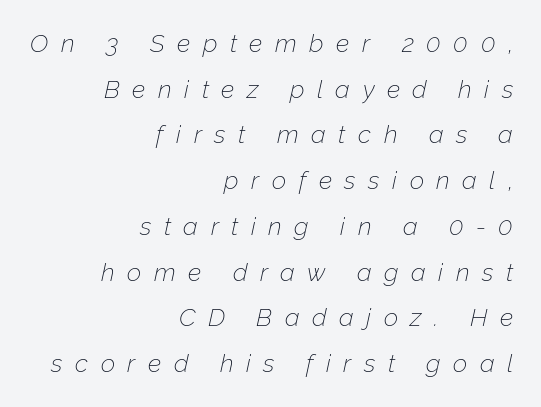
Layout note: lines flush right. The face used here has a pronounced slope to its letters. Here the glyphs are tracked loosely, breaking word shapes into spaced letters. Counters stay open thanks to moderate or lighter strokes. Honestly, there is no underline to notice here at all.
